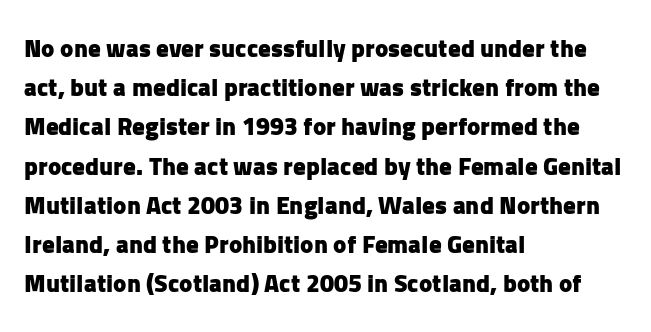
{"italic": "no", "bold": "yes", "underline": "no", "align": "left", "line_spacing": "normal", "line_spacing_ratio": 1.57, "letter_spacing": "normal", "letter_spacing_em": 0.0, "glyph_px": 25}
